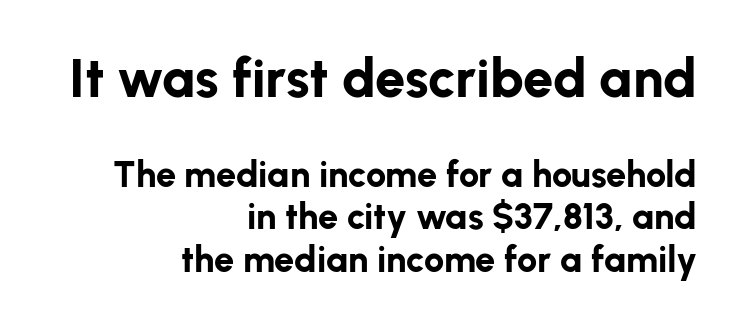
{"serif": "no", "italic": "no", "bold": "yes", "weight": "bold", "width": "normal", "stroke_contrast": "low", "x_height": "medium", "monospaced": "no", "underline": "no", "align": "right", "line_spacing_ratio": 1.18, "letter_spacing": "normal", "letter_spacing_em": 0.0, "larger_block": "first", "size_ratio": 1.5, "glyph_px": 54}
